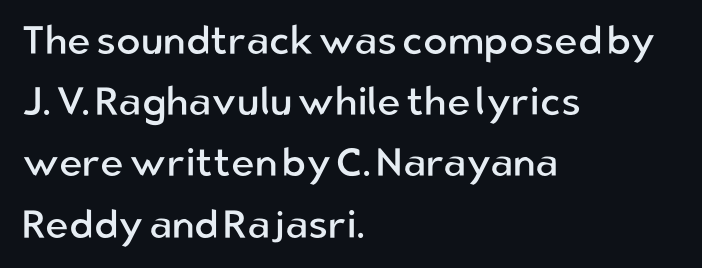
Q: Is the text bold? A: No.
Q: Is the text italic (slanted)? A: No, it is upright.
Q: Is the typeface a serif or a sans-serif typeface? A: Sans-serif.
Q: Is the text underlined? A: No.
Q: How is the paragraph aligned? A: Left-aligned.
Q: Is the spacing between letters normal or unusually wide? A: Normal.
Q: Is the spacing between lines tight, normal or loose? A: Normal.
Q: Width (condensed, normal, or wide)? A: Normal.
Q: Stroke contrast? A: Low.
Q: x-height? A: Medium.
Q: Monospaced? A: No.
